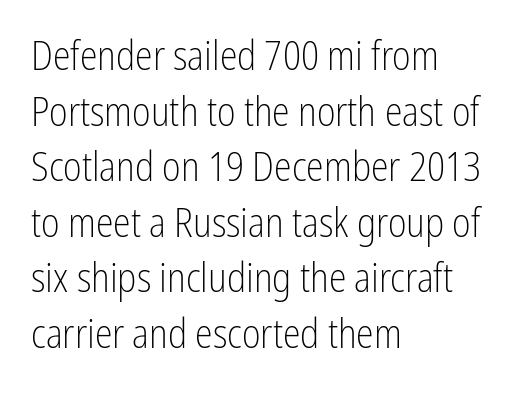
The image shows 40 px light, condensed sans-serif type, upright; set left-aligned, normal line spacing (1.39x), normal letter spacing, not underlined; low stroke contrast and a medium x-height.
